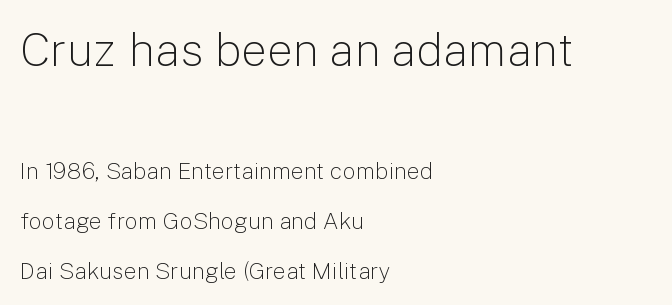
The horizontal fit of the characters is conventional and even. Ink coverage per letter is moderate at most. Vertical strokes here are truly vertical. The face used here is proportionally spaced, like ordinary book or web type. The glyphs are unaccompanied by any horizontal stroke below them. Grotesque or geometric, the face here clearly has no serifs.
